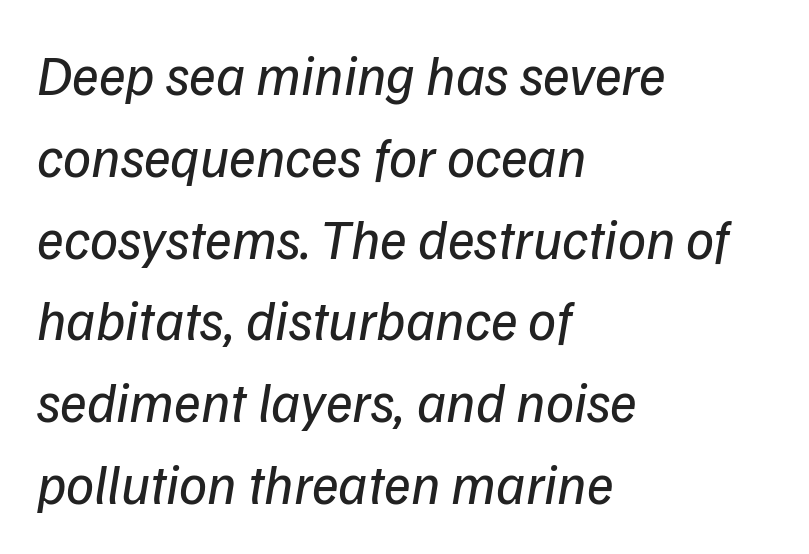
Q: Is the text bold? A: No.
Q: Is the typeface a serif or a sans-serif typeface? A: Sans-serif.
Q: Is the text underlined? A: No.
Q: How is the paragraph aligned? A: Left-aligned.
Q: Is the spacing between letters normal or unusually wide? A: Normal.
Q: Is the spacing between lines tight, normal or loose? A: Normal.
Q: Width (condensed, normal, or wide)? A: Normal.
Q: Stroke contrast? A: Low.
Q: x-height? A: Medium.
Q: Monospaced? A: No.
